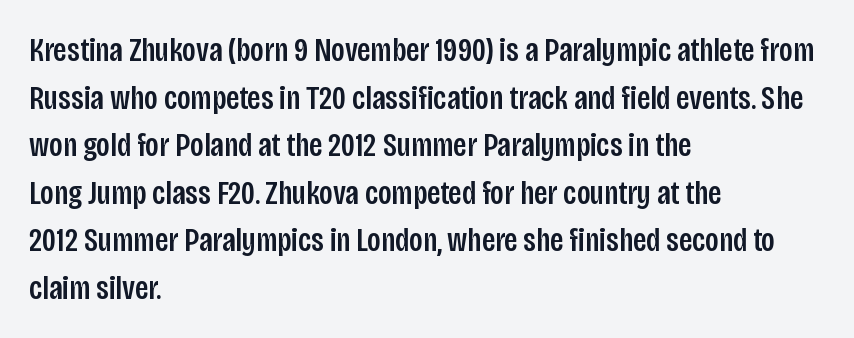
{"serif": "no", "italic": "no", "width": "condensed", "stroke_contrast": "low", "x_height": "large", "monospaced": "no", "underline": "no", "align": "left", "line_spacing": "normal", "line_spacing_ratio": 1.4, "letter_spacing": "normal", "letter_spacing_em": 0.0, "glyph_px": 34}
